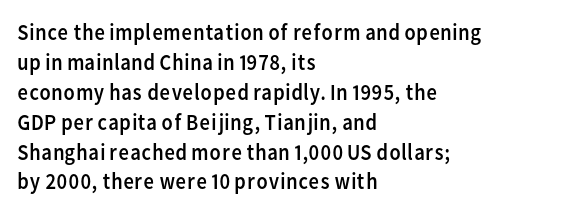
{"italic": "no", "bold": "no", "underline": "no", "align": "left", "line_spacing": "normal", "line_spacing_ratio": 1.3, "letter_spacing": "normal", "letter_spacing_em": 0.0, "glyph_px": 23}
